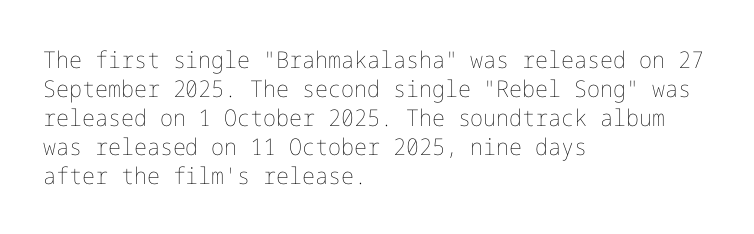
{"italic": "no", "bold": "no", "underline": "no", "align": "left", "line_spacing": "normal", "line_spacing_ratio": 1.26, "letter_spacing": "normal", "letter_spacing_em": 0.0, "glyph_px": 23}
